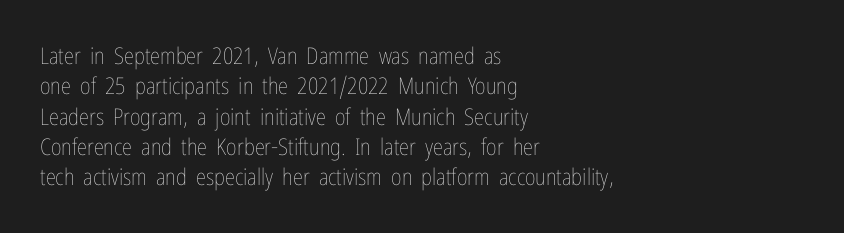
The image shows 23 px text type, upright; set left-aligned, normal line spacing (1.32x), normal letter spacing, not underlined.
